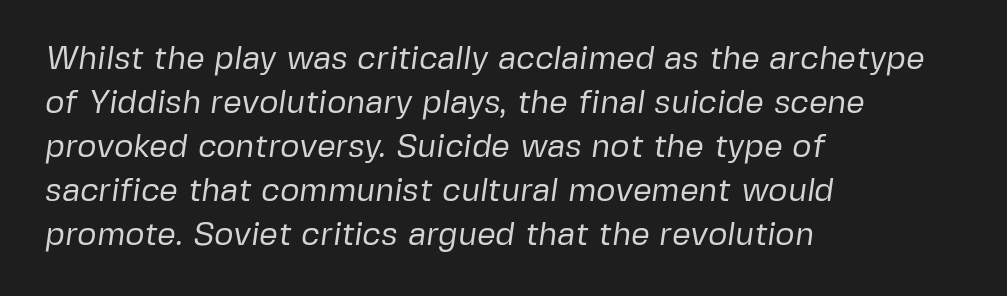
In terms of letterform style, serifs are entirely absent. The rendering keeps characters at their native spacing. Layout note: lines flush left. The weight tops out at a normal text grade.
